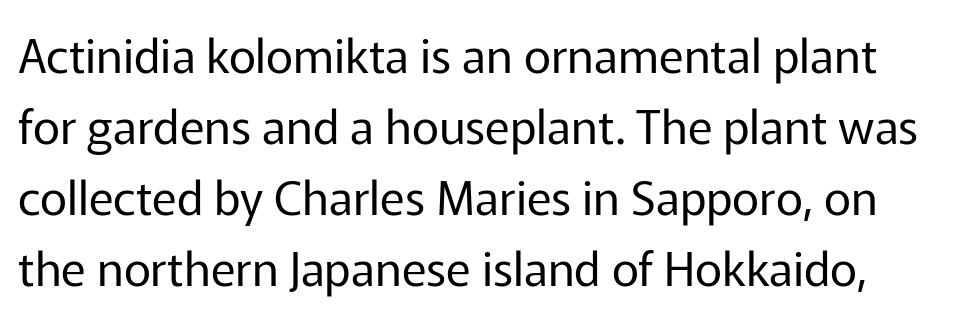
The image shows 47 px regular-weight sans-serif type, upright; set normal line spacing (1.51x), normal letter spacing, not underlined; low stroke contrast and a medium x-height.
